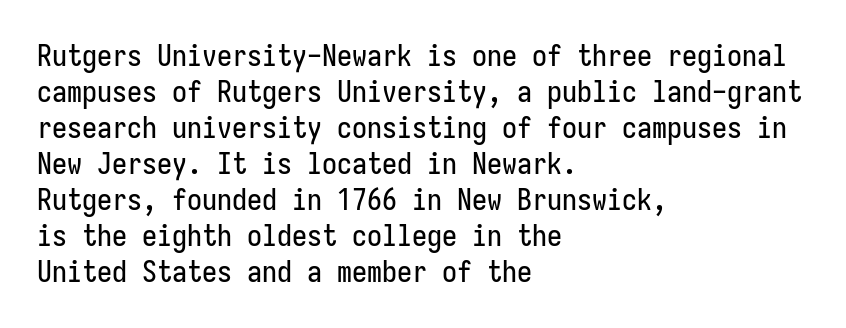
Q: Is the text italic (slanted)? A: No, it is upright.
Q: Is the typeface a serif or a sans-serif typeface? A: Sans-serif.
Q: Is the text underlined? A: No.
Q: How is the paragraph aligned? A: Left-aligned.
Q: Is the spacing between letters normal or unusually wide? A: Normal.
Q: Width (condensed, normal, or wide)? A: Condensed.
Q: Stroke contrast? A: Low.
Q: x-height? A: Medium.
